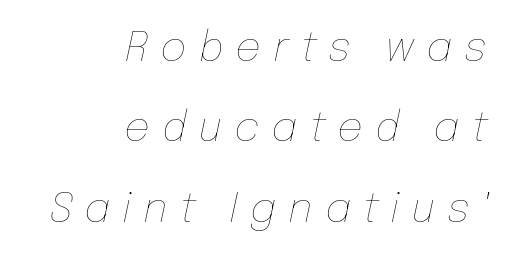
Q: Is the text bold? A: No.
Q: Is the text italic (slanted)? A: Yes, it leans right by about 12 degrees.
Q: Is the text underlined? A: No.
Q: How is the paragraph aligned? A: Right-aligned.
Q: Is the spacing between letters normal or unusually wide? A: Unusually wide.
Q: Is the spacing between lines tight, normal or loose? A: Loose.
Q: Width (condensed, normal, or wide)? A: Normal.
Q: Stroke contrast? A: Low.
Q: x-height? A: Medium.
Q: Monospaced? A: No.
